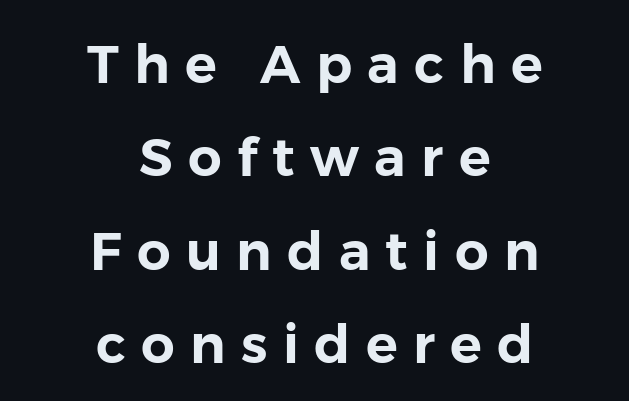
Q: Is the text italic (slanted)? A: No, it is upright.
Q: Is the typeface a serif or a sans-serif typeface? A: Sans-serif.
Q: Is the text underlined? A: No.
Q: How is the paragraph aligned? A: Centered.
Q: Is the spacing between letters normal or unusually wide? A: Unusually wide.
Q: Width (condensed, normal, or wide)? A: Normal.
Q: Stroke contrast? A: Low.
Q: x-height? A: Medium.
Q: Monospaced? A: No.
